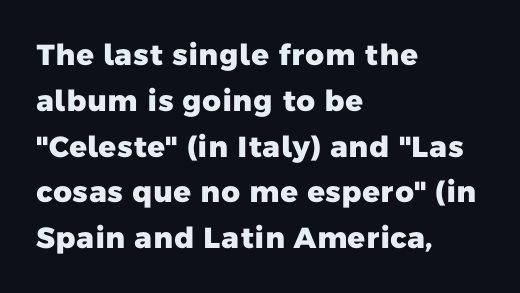
{"serif": "no", "bold": "yes", "weight": "heavy", "width": "normal", "stroke_contrast": "low", "x_height": "medium", "monospaced": "no", "underline": "no", "align": "left", "line_spacing": "normal", "line_spacing_ratio": 1.58, "letter_spacing": "normal", "letter_spacing_em": 0.0, "glyph_px": 29}
